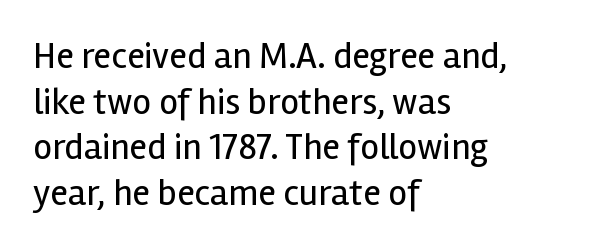
Q: Is the text bold? A: No.
Q: Is the text italic (slanted)? A: No, it is upright.
Q: Is the typeface a serif or a sans-serif typeface? A: Sans-serif.
Q: Is the text underlined? A: No.
Q: How is the paragraph aligned? A: Left-aligned.
Q: Is the spacing between letters normal or unusually wide? A: Normal.
Q: Width (condensed, normal, or wide)? A: Normal.
Q: x-height? A: Medium.
Q: Monospaced? A: No.
